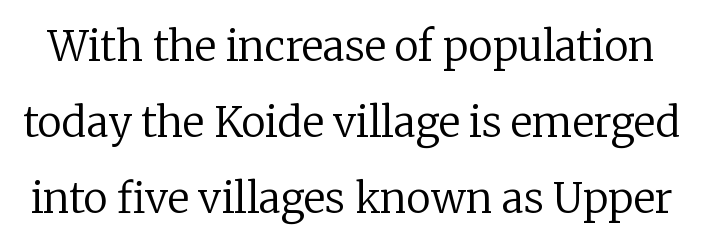
{"serif": "yes", "italic": "no", "bold": "no", "weight": "regular", "width": "normal", "stroke_contrast": "low", "x_height": "medium", "monospaced": "no", "underline": "no", "line_spacing_ratio": 1.85, "letter_spacing": "normal", "letter_spacing_em": 0.0, "glyph_px": 41}
